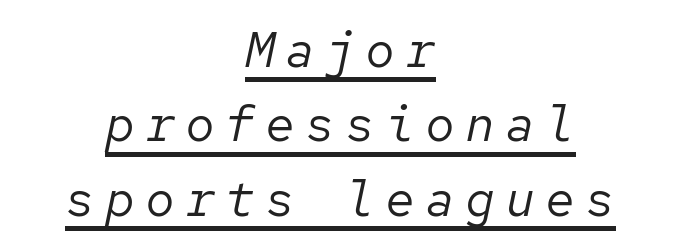
Stem width sits at or under what a default text font uses. Horizontal bands of white between lines are of average thickness. The letters are spread apart with noticeably loose tracking. The rendering uses typewriter-style spacing with identical character cells.
